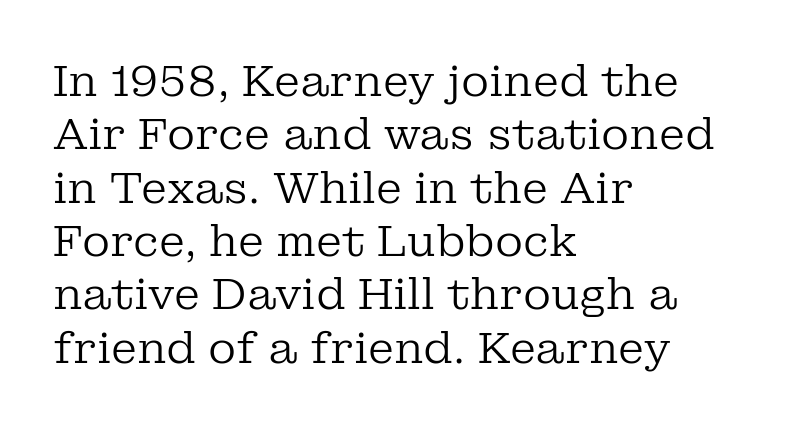
The rendering uses natural spacing where letterforms have individual widths. Vertical strokes here are truly vertical. Unmarked baselines from the first word to the last. Is this a heavy cut? Hardly; it is regular or lighter. Check where the strokes stop: tiny serifs finish them off. Standard letterfit; no display-style spreading of the glyphs.
